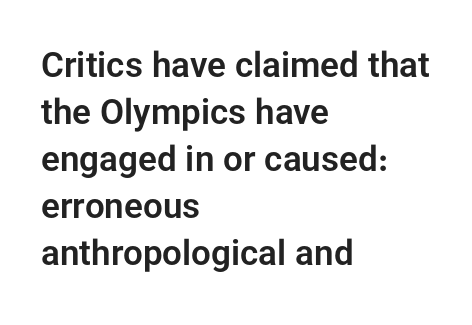
The image shows 35 px sans-serif type, upright; set left-aligned, normal line spacing (1.34x), normal letter spacing, not underlined; low stroke contrast and a medium x-height.
